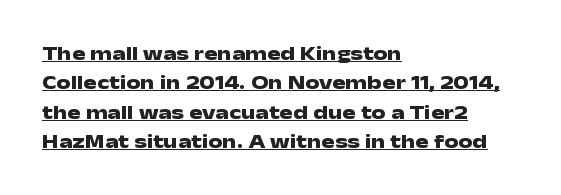
{"italic": "no", "bold": "yes", "underline": "yes", "align": "left", "line_spacing": "normal", "line_spacing_ratio": 1.47, "letter_spacing": "normal", "letter_spacing_em": 0.0, "glyph_px": 20}
